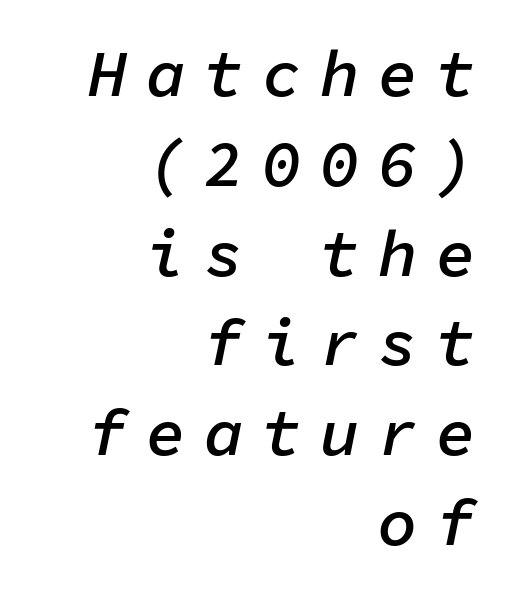
The rows are spaced the way most documents space them. Teacher's note: observe the even right margin — that is flush-right alignment. This sample uses expanded letter spacing, leaving extra air between glyphs. Strokes here are thickened, but only to semibold level.
